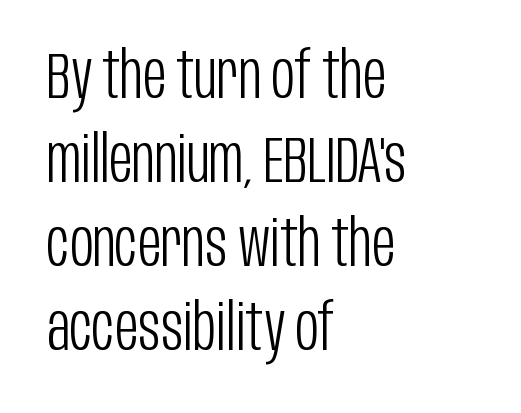
Look at the bottom of the vertical strokes: they stop flat, with no serifs. Each row of text sits above clean, open space. Leading: standard. This rendering leaves character spacing at its baseline value. Character widths vary here, with narrow letters taking less room than wide ones.
